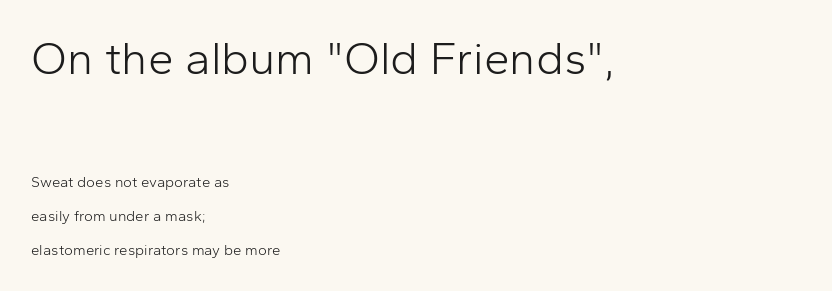
Q: Is the text bold? A: No.
Q: Is the text italic (slanted)? A: No, it is upright.
Q: Is the typeface a serif or a sans-serif typeface? A: Sans-serif.
Q: Is the text underlined? A: No.
Q: How is the paragraph aligned? A: Left-aligned.
Q: Is the spacing between letters normal or unusually wide? A: Normal.
Q: Is the spacing between lines tight, normal or loose? A: Loose.
Q: Which block of text is set in a larger size, the first (top) or the second (bottom)? A: The first (top) one.
Q: Width (condensed, normal, or wide)? A: Normal.
Q: Stroke contrast? A: Low.
Q: x-height? A: Medium.
Q: Monospaced? A: No.
